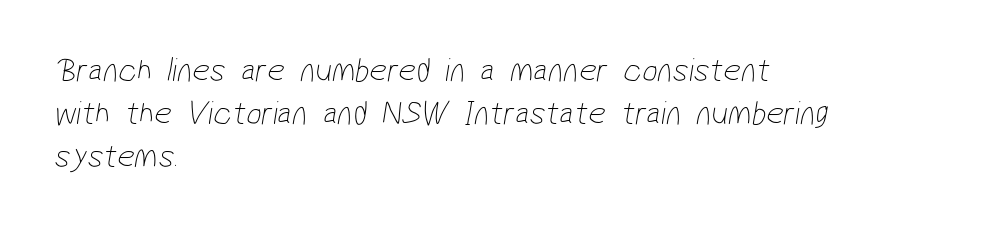
The image shows 34 px thin, condensed sans-serif type; set left-aligned, normal line spacing (1.27x), normal letter spacing, not underlined; low stroke contrast and a medium x-height.
